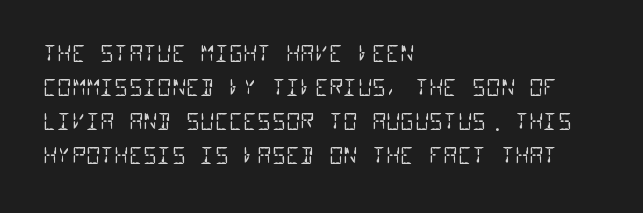
{"bold": "no", "underline": "no", "align": "left", "line_spacing": "normal", "line_spacing_ratio": 1.54, "letter_spacing": "normal", "letter_spacing_em": 0.0, "glyph_px": 22}
